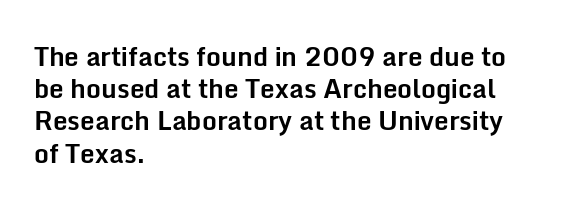
Q: Is the text bold? A: Yes.
Q: Is the text italic (slanted)? A: No, it is upright.
Q: Is the text underlined? A: No.
Q: How is the paragraph aligned? A: Left-aligned.
Q: Is the spacing between letters normal or unusually wide? A: Normal.
